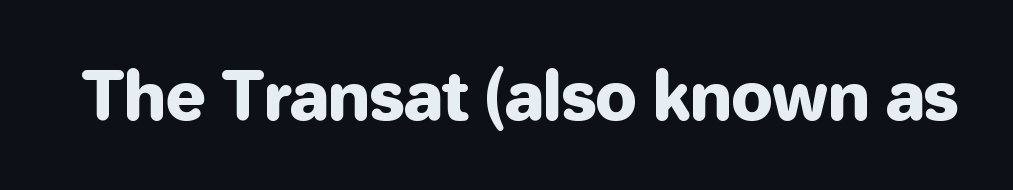
{"serif": "no", "italic": "no", "width": "normal", "stroke_contrast": "low", "x_height": "medium", "monospaced": "no", "underline": "no", "letter_spacing": "normal", "letter_spacing_em": 0.0, "glyph_px": 66}
